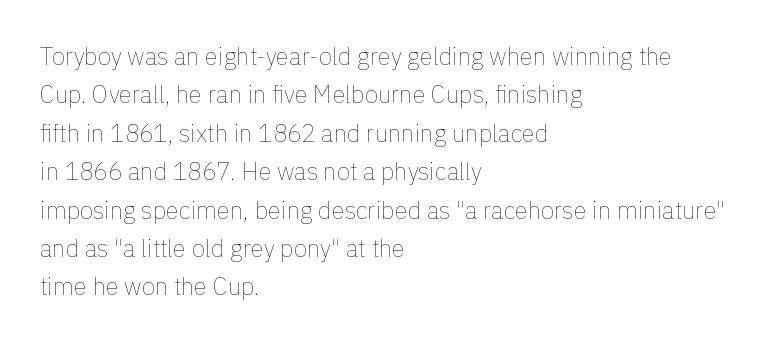
Q: Is the text bold? A: No.
Q: Is the text italic (slanted)? A: No, it is upright.
Q: Is the text underlined? A: No.
Q: How is the paragraph aligned? A: Left-aligned.
Q: Is the spacing between letters normal or unusually wide? A: Normal.
Q: Is the spacing between lines tight, normal or loose? A: Normal.
